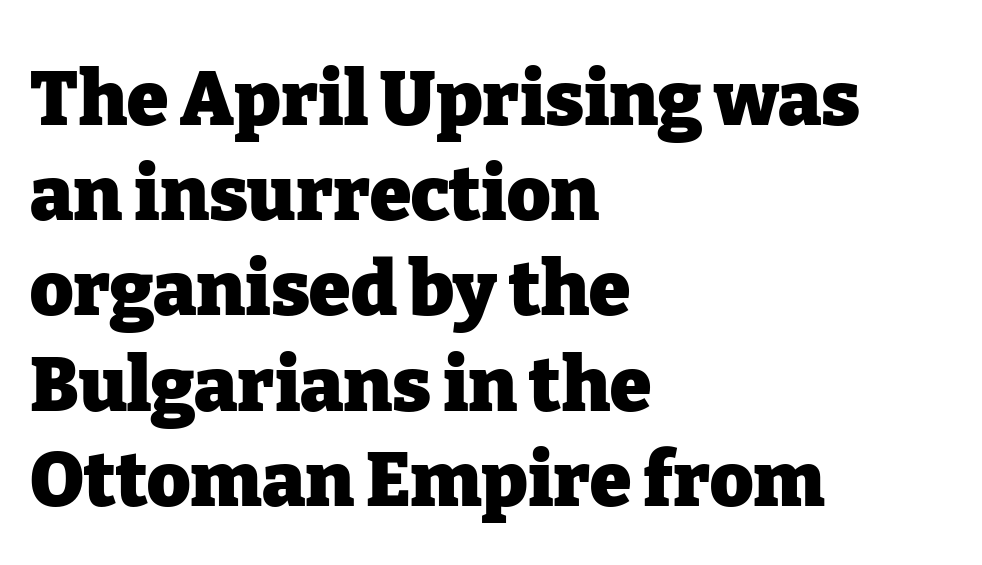
What's the leading like? Ordinary, nothing unusual. What weight is shown? A full bold with thick strokes. Any mark beneath the type? The region is blank. Posture: upright roman. The horizontal fit of the characters is conventional and even.
